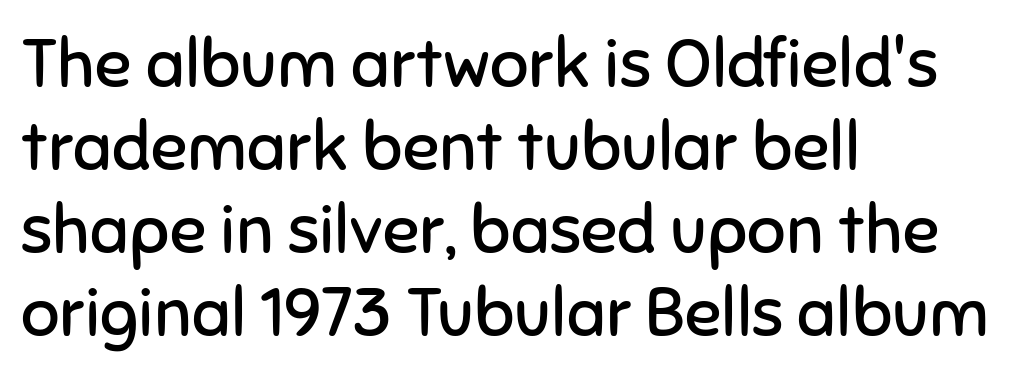
The image shows 68 px regular-weight sans-serif type, upright; set left-aligned, line spacing 1.22x, normal letter spacing, not underlined; low stroke contrast and a medium x-height.
